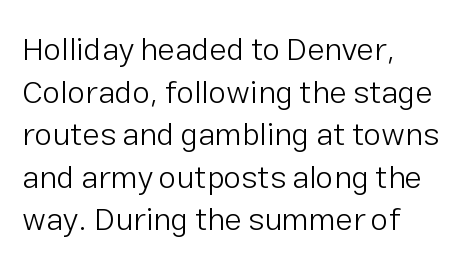
The image shows 32 px light sans-serif type, upright; set left-aligned, normal line spacing (1.33x), normal letter spacing, not underlined; low stroke contrast and a medium x-height.
